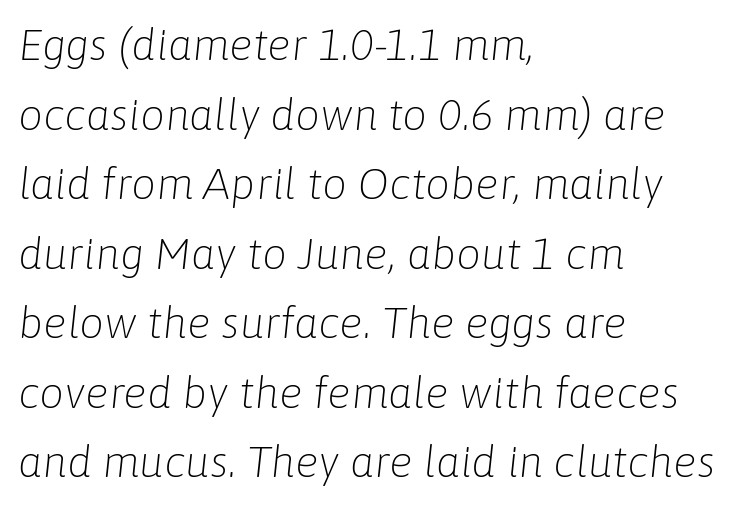
Q: Is the text bold? A: No.
Q: Is the text italic (slanted)? A: Yes, it leans right by about 6 degrees.
Q: Is the text underlined? A: No.
Q: How is the paragraph aligned? A: Left-aligned.
Q: Is the spacing between letters normal or unusually wide? A: Normal.
Q: Is the spacing between lines tight, normal or loose? A: Normal.
Q: Width (condensed, normal, or wide)? A: Normal.
Q: Stroke contrast? A: Low.
Q: x-height? A: Medium.
Q: Monospaced? A: No.
